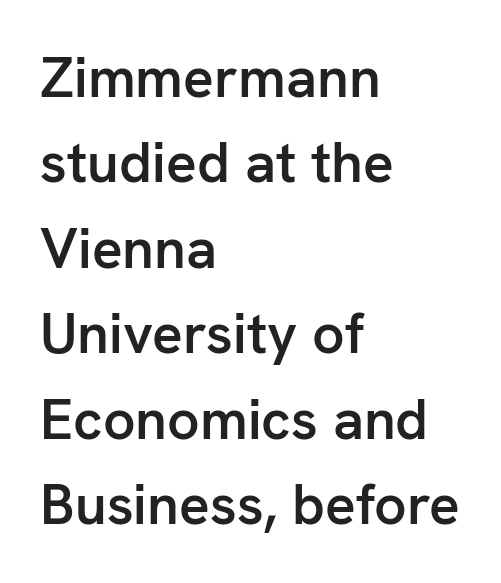
{"serif": "no", "italic": "no", "bold": "semi", "weight": "semibold", "width": "normal", "stroke_contrast": "low", "x_height": "medium", "monospaced": "no", "underline": "no", "align": "left", "line_spacing": "normal", "line_spacing_ratio": 1.5, "letter_spacing": "normal", "letter_spacing_em": 0.0, "glyph_px": 57}
